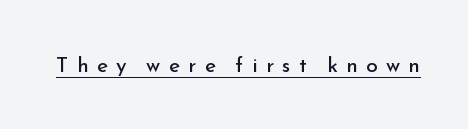
Q: Is the text bold? A: No.
Q: Is the text italic (slanted)? A: No, it is upright.
Q: Is the text underlined? A: Yes.
Q: Is the spacing between letters normal or unusually wide? A: Unusually wide.
